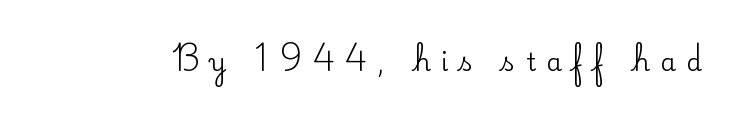
Q: Is the text italic (slanted)? A: No, it is upright.
Q: Is the text underlined? A: No.
Q: Is the spacing between letters normal or unusually wide? A: Unusually wide.
